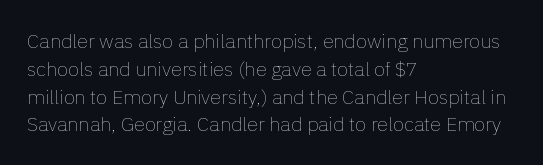
{"italic": "no", "bold": "no", "underline": "no", "align": "left", "line_spacing": "normal", "line_spacing_ratio": 1.39, "letter_spacing": "normal", "letter_spacing_em": 0.0, "glyph_px": 20}
